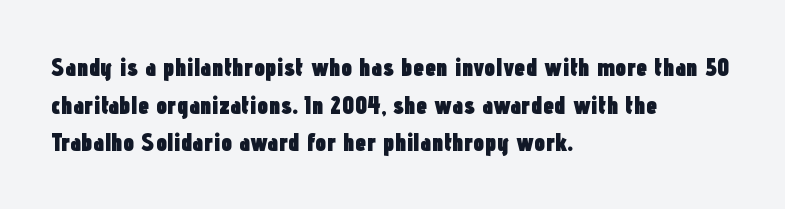
{"italic": "no", "bold": "yes", "underline": "no", "align": "left", "line_spacing": "normal", "line_spacing_ratio": 1.51, "letter_spacing": "normal", "letter_spacing_em": 0.0, "glyph_px": 25}
